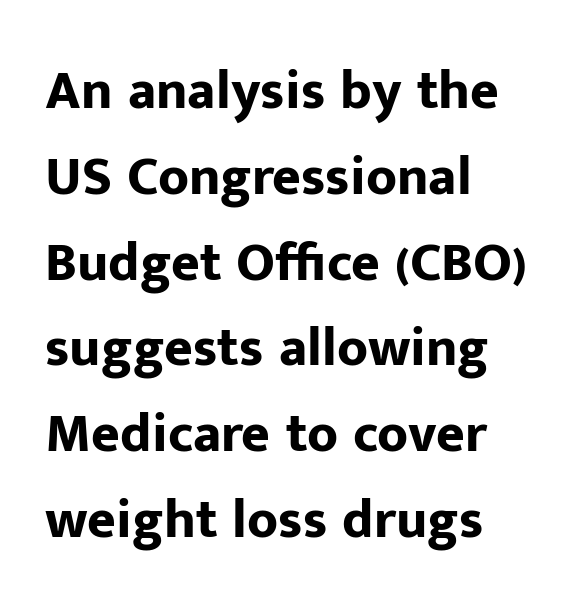
Q: Is the text bold? A: Yes.
Q: Is the text italic (slanted)? A: No, it is upright.
Q: Is the typeface a serif or a sans-serif typeface? A: Sans-serif.
Q: Is the text underlined? A: No.
Q: How is the paragraph aligned? A: Left-aligned.
Q: Is the spacing between letters normal or unusually wide? A: Normal.
Q: Is the spacing between lines tight, normal or loose? A: Normal.
Q: Width (condensed, normal, or wide)? A: Normal.
Q: Stroke contrast? A: Low.
Q: x-height? A: Medium.
Q: Monospaced? A: No.
